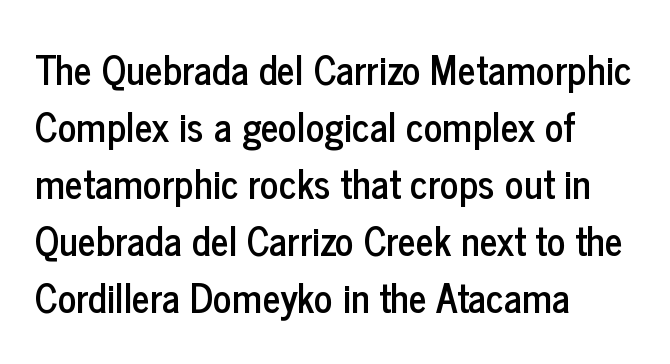
Q: Is the text italic (slanted)? A: No, it is upright.
Q: Is the typeface a serif or a sans-serif typeface? A: Sans-serif.
Q: Is the text underlined? A: No.
Q: How is the paragraph aligned? A: Left-aligned.
Q: Is the spacing between letters normal or unusually wide? A: Normal.
Q: Is the spacing between lines tight, normal or loose? A: Normal.
Q: Width (condensed, normal, or wide)? A: Condensed.
Q: Stroke contrast? A: Low.
Q: x-height? A: Medium.
Q: Monospaced? A: No.
